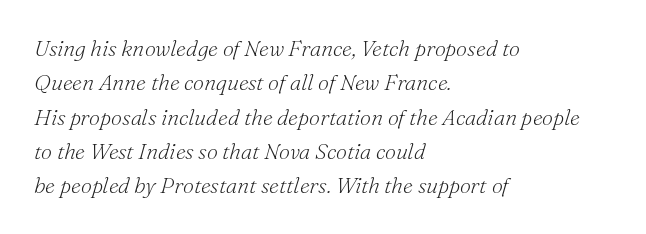
Every row of glyphs begins at an identical x-position on the left. Look at the tracking — it's just the regular setting, nothing added. The passage shown leans; its letterforms are oblique. Successive baselines arrive at the customary interval.
